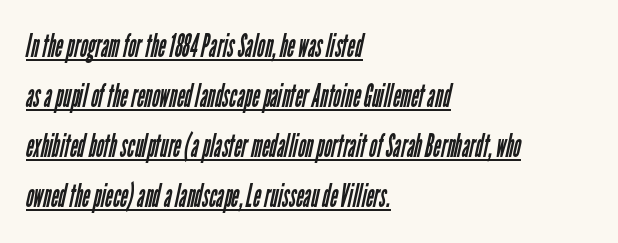
Q: Is the text bold? A: No.
Q: Is the typeface a serif or a sans-serif typeface? A: Sans-serif.
Q: Is the text underlined? A: Yes.
Q: How is the paragraph aligned? A: Left-aligned.
Q: Is the spacing between letters normal or unusually wide? A: Normal.
Q: Is the spacing between lines tight, normal or loose? A: Normal.
Q: Width (condensed, normal, or wide)? A: Condensed.
Q: Stroke contrast? A: Low.
Q: x-height? A: Medium.
Q: Monospaced? A: No.
